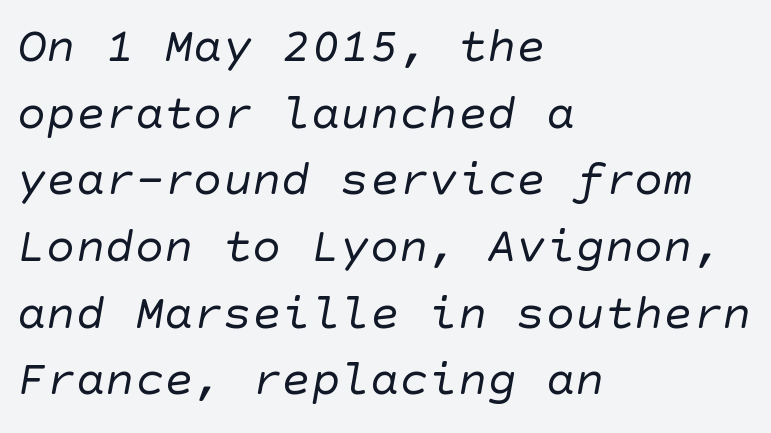
The image shows 49 px regular-weight sans-serif type; set left-aligned, normal line spacing (1.36x), normal letter spacing, not underlined; low stroke contrast and a large x-height.
